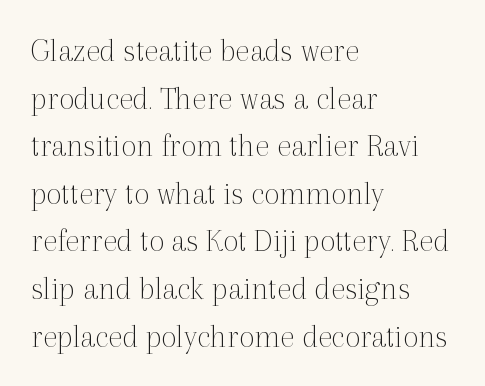
{"serif": "yes", "italic": "no", "bold": "no", "weight": "thin", "width": "normal", "x_height": "medium", "monospaced": "no", "underline": "no", "align": "left", "line_spacing": "normal", "line_spacing_ratio": 1.4, "letter_spacing": "normal", "letter_spacing_em": 0.0, "glyph_px": 34}
